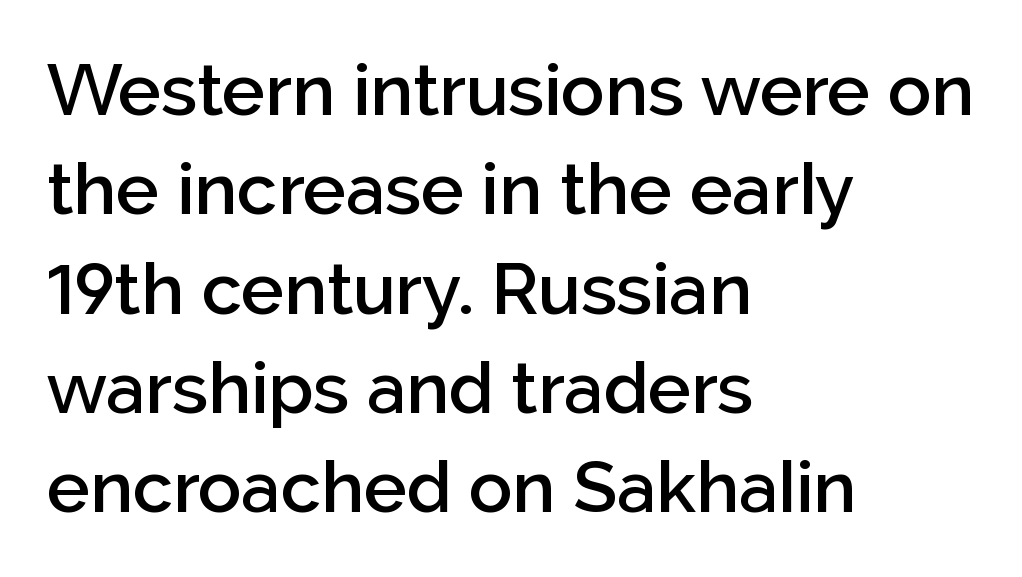
The image shows 72 px semibold sans-serif type, upright; set left-aligned, normal line spacing (1.38x), normal letter spacing, not underlined; low stroke contrast and a medium x-height.
